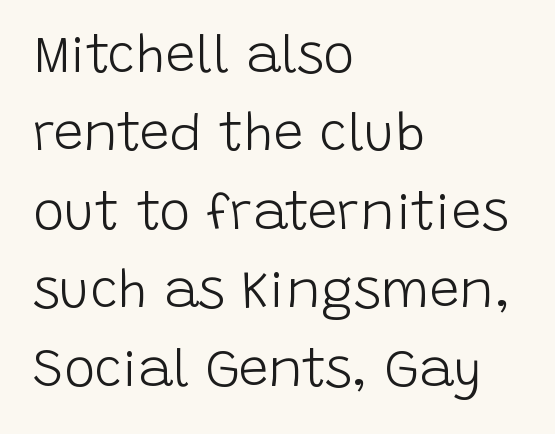
Q: Is the text bold? A: No.
Q: Is the text italic (slanted)? A: No, it is upright.
Q: Is the typeface a serif or a sans-serif typeface? A: Sans-serif.
Q: Is the text underlined? A: No.
Q: How is the paragraph aligned? A: Left-aligned.
Q: Is the spacing between letters normal or unusually wide? A: Normal.
Q: Is the spacing between lines tight, normal or loose? A: Normal.
Q: Width (condensed, normal, or wide)? A: Normal.
Q: Stroke contrast? A: Low.
Q: x-height? A: Large.
Q: Monospaced? A: No.
